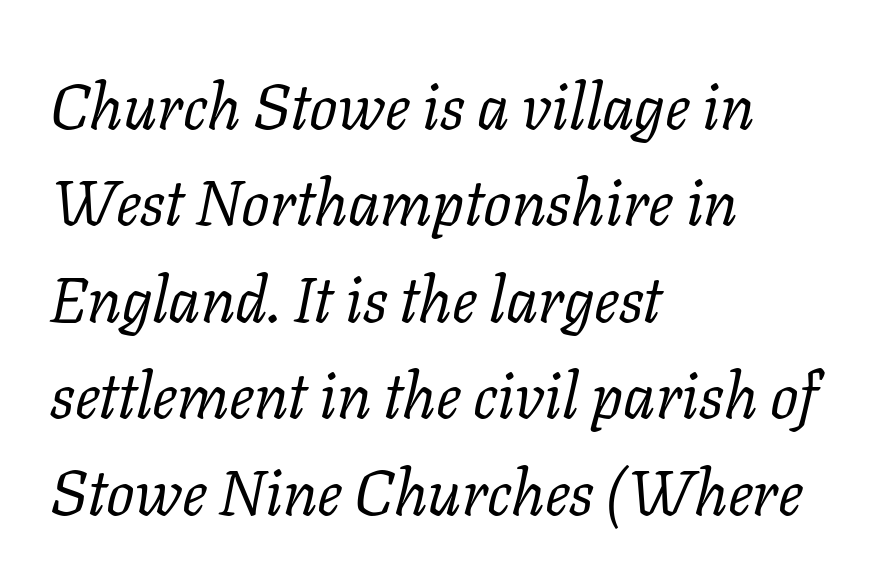
The image shows 63 px regular-weight serif type, italic (leaning right); set left-aligned, normal line spacing (1.53x), normal letter spacing, not underlined; low stroke contrast and a medium x-height.
